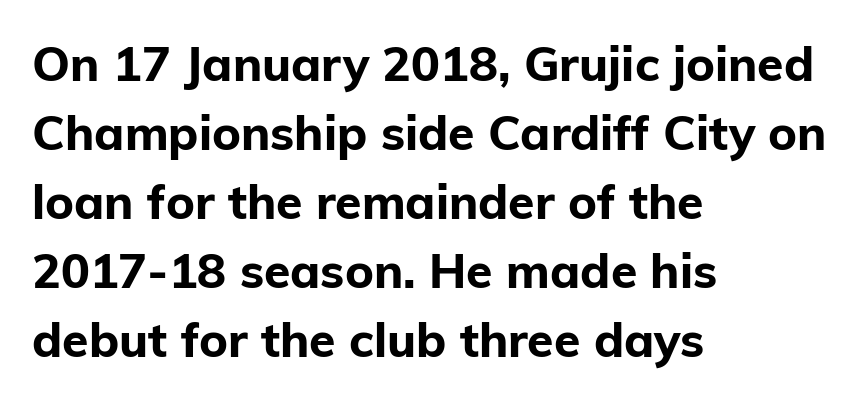
Q: Is the text bold? A: Yes.
Q: Is the text italic (slanted)? A: No, it is upright.
Q: Is the typeface a serif or a sans-serif typeface? A: Sans-serif.
Q: Is the text underlined? A: No.
Q: How is the paragraph aligned? A: Left-aligned.
Q: Is the spacing between letters normal or unusually wide? A: Normal.
Q: Is the spacing between lines tight, normal or loose? A: Normal.
Q: Width (condensed, normal, or wide)? A: Normal.
Q: Stroke contrast? A: Low.
Q: x-height? A: Medium.
Q: Monospaced? A: No.
